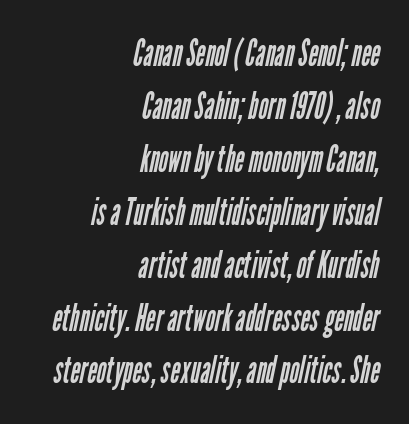
The ragged edge is on the left, which tells us the setting is flush right. Descenders are the only things crossing below the line. The typeface has the unassuming heft of standard copy or less. The gaps between neighbouring characters are ordinary and unremarkable. Summary of vertical rhythm: regular, with standard interline spacing. Do the characters align in a grid? No, the font is proportional.
